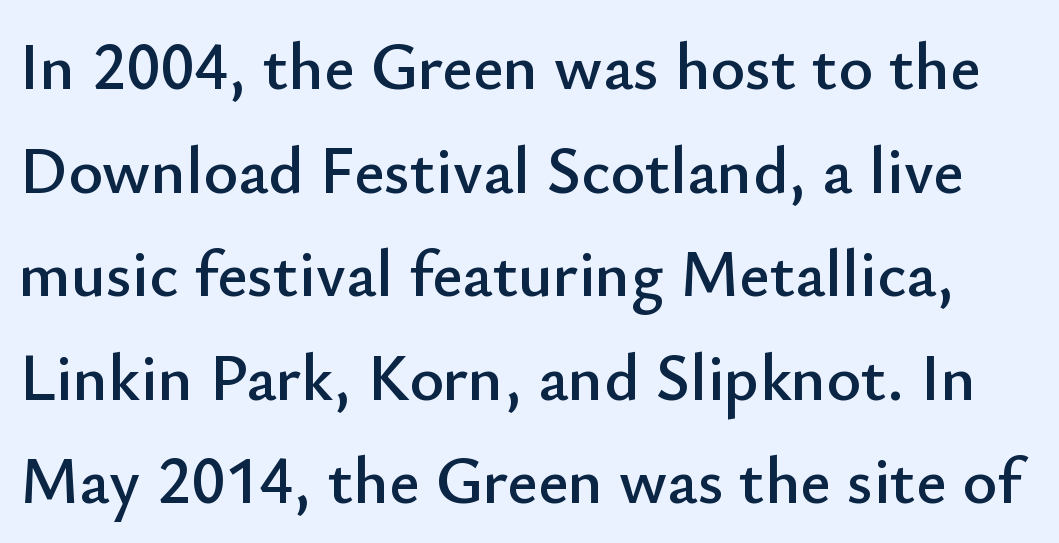
Q: Is the text italic (slanted)? A: No, it is upright.
Q: Is the typeface a serif or a sans-serif typeface? A: Sans-serif.
Q: Is the text underlined? A: No.
Q: Is the spacing between letters normal or unusually wide? A: Normal.
Q: Is the spacing between lines tight, normal or loose? A: Normal.
Q: Width (condensed, normal, or wide)? A: Normal.
Q: Stroke contrast? A: Low.
Q: x-height? A: Small.
Q: Monospaced? A: No.
